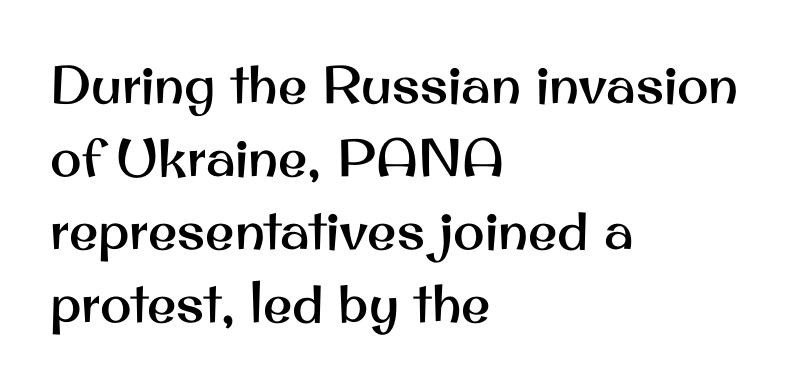
You can tell it's not italic because the verticals are truly vertical. Grotesque or geometric, the face here clearly has no serifs. The glyphs are unaccompanied by any horizontal stroke below them. The gaps between neighbouring characters are ordinary and unremarkable.
